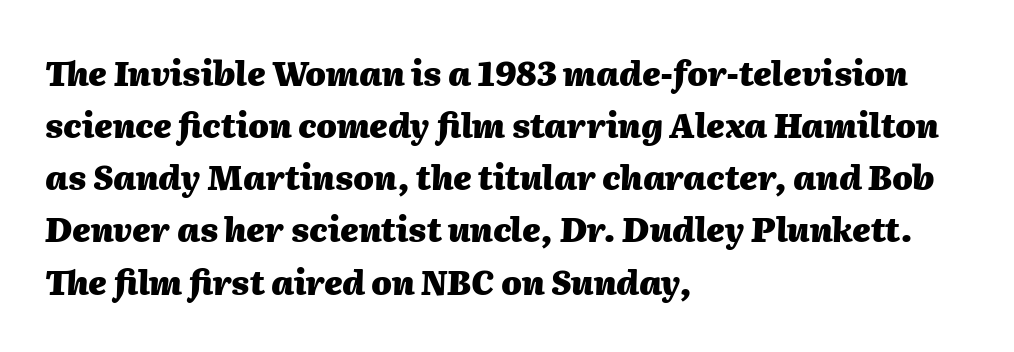
Q: Is the text bold? A: Yes.
Q: Is the text italic (slanted)? A: Yes, it leans right by about 2 degrees.
Q: Is the text underlined? A: No.
Q: How is the paragraph aligned? A: Left-aligned.
Q: Is the spacing between letters normal or unusually wide? A: Normal.
Q: Is the spacing between lines tight, normal or loose? A: Normal.
Q: Width (condensed, normal, or wide)? A: Normal.
Q: Stroke contrast? A: Medium.
Q: x-height? A: Medium.
Q: Monospaced? A: No.
